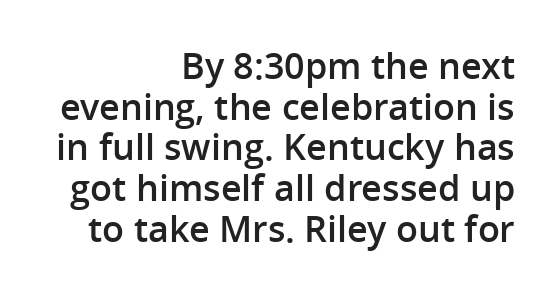
The image shows 36 px semibold sans-serif type, upright; set right-aligned, tight line spacing (1.13x), normal letter spacing, not underlined; low stroke contrast and a medium x-height.
